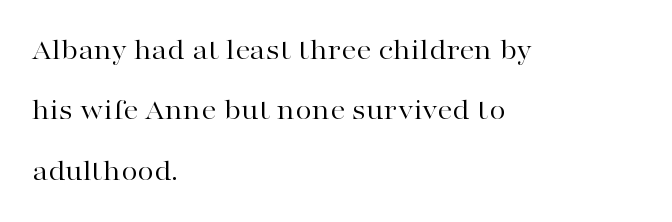
The image shows 30 px regular-weight, wide serif type, upright; set left-aligned, loose line spacing (2.01x), normal letter spacing, not underlined; high stroke contrast and a medium x-height.
